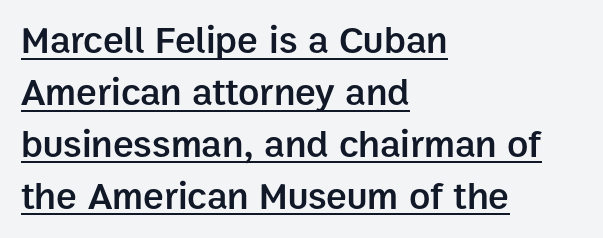
{"serif": "no", "italic": "no", "bold": "semi", "weight": "semibold", "width": "normal", "stroke_contrast": "low", "x_height": "medium", "monospaced": "no", "underline": "yes", "align": "left", "line_spacing": "normal", "line_spacing_ratio": 1.33, "letter_spacing": "normal", "letter_spacing_em": 0.0, "glyph_px": 39}
